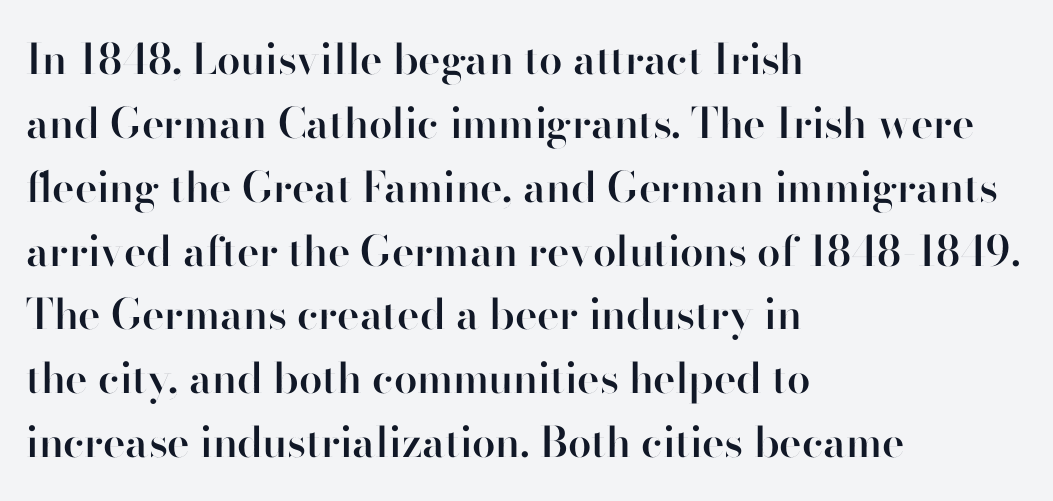
Q: Is the text bold? A: Semi-bold.
Q: Is the text italic (slanted)? A: No, it is upright.
Q: Is the typeface a serif or a sans-serif typeface? A: Sans-serif.
Q: Is the text underlined? A: No.
Q: How is the paragraph aligned? A: Left-aligned.
Q: Is the spacing between letters normal or unusually wide? A: Normal.
Q: Is the spacing between lines tight, normal or loose? A: Normal.
Q: Width (condensed, normal, or wide)? A: Normal.
Q: Stroke contrast? A: High.
Q: x-height? A: Small.
Q: Monospaced? A: No.
